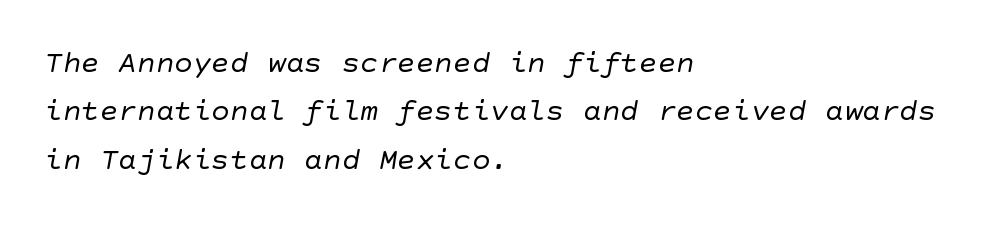
The gaps between neighbouring characters are ordinary and unremarkable. Serifs: no, the terminals of the letterforms are clean. Any mark beneath the type? The region is blank. Casual observation: everything's shoved over to the left.
